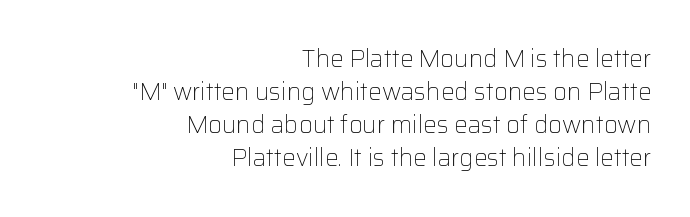
The image shows 24 px text type, upright; set right-aligned, normal line spacing (1.38x), normal letter spacing, not underlined.
